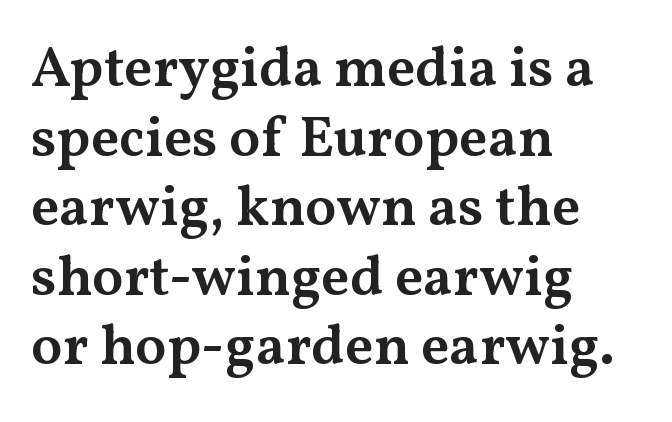
{"serif": "yes", "italic": "no", "bold": "semi", "weight": "semibold", "width": "wide", "stroke_contrast": "medium", "x_height": "medium", "monospaced": "no", "underline": "no", "align": "left", "line_spacing_ratio": 1.22, "letter_spacing": "normal", "letter_spacing_em": 0.0, "glyph_px": 57}
